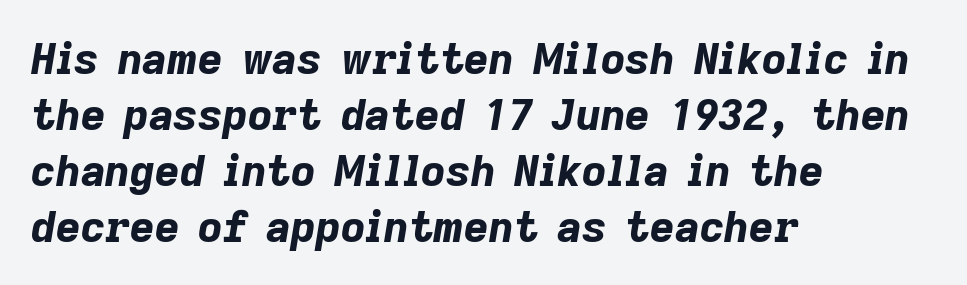
The image shows 43 px bold type, italic (leaning right); set left-aligned, normal line spacing (1.3x), normal letter spacing, not underlined; low stroke contrast and a medium x-height.
